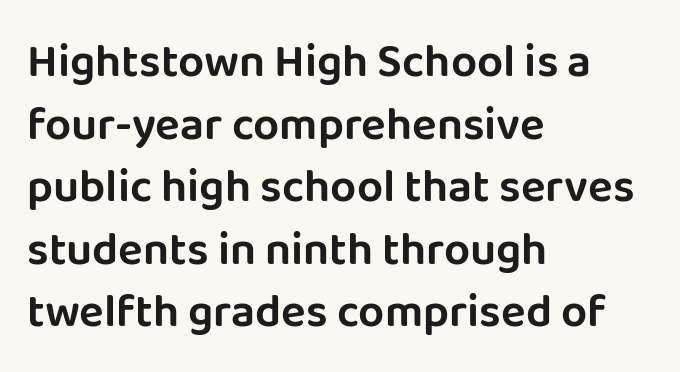
Q: Is the text italic (slanted)? A: No, it is upright.
Q: Is the typeface a serif or a sans-serif typeface? A: Sans-serif.
Q: Is the text underlined? A: No.
Q: How is the paragraph aligned? A: Left-aligned.
Q: Is the spacing between letters normal or unusually wide? A: Normal.
Q: Is the spacing between lines tight, normal or loose? A: Normal.
Q: Width (condensed, normal, or wide)? A: Normal.
Q: Stroke contrast? A: Low.
Q: x-height? A: Large.
Q: Monospaced? A: No.
